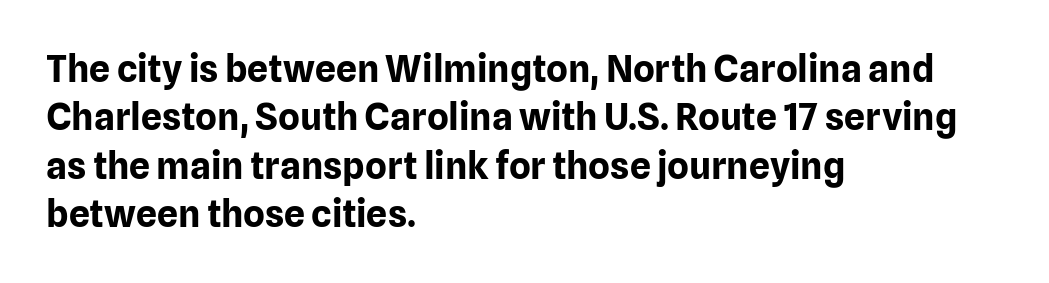
Q: Is the text bold? A: Yes.
Q: Is the text italic (slanted)? A: No, it is upright.
Q: Is the typeface a serif or a sans-serif typeface? A: Sans-serif.
Q: Is the text underlined? A: No.
Q: How is the paragraph aligned? A: Left-aligned.
Q: Is the spacing between letters normal or unusually wide? A: Normal.
Q: Is the spacing between lines tight, normal or loose? A: Normal.
Q: Width (condensed, normal, or wide)? A: Normal.
Q: Stroke contrast? A: Low.
Q: x-height? A: Medium.
Q: Monospaced? A: No.
